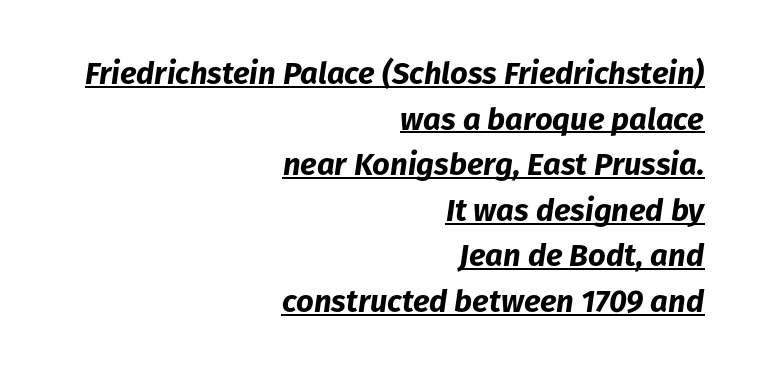
Q: Is the text bold? A: Yes.
Q: Is the text italic (slanted)? A: Yes, it leans right by about 8 degrees.
Q: Is the text underlined? A: Yes.
Q: How is the paragraph aligned? A: Right-aligned.
Q: Is the spacing between letters normal or unusually wide? A: Normal.
Q: Is the spacing between lines tight, normal or loose? A: Normal.
Q: Width (condensed, normal, or wide)? A: Normal.
Q: Stroke contrast? A: Low.
Q: x-height? A: Medium.
Q: Monospaced? A: No.
